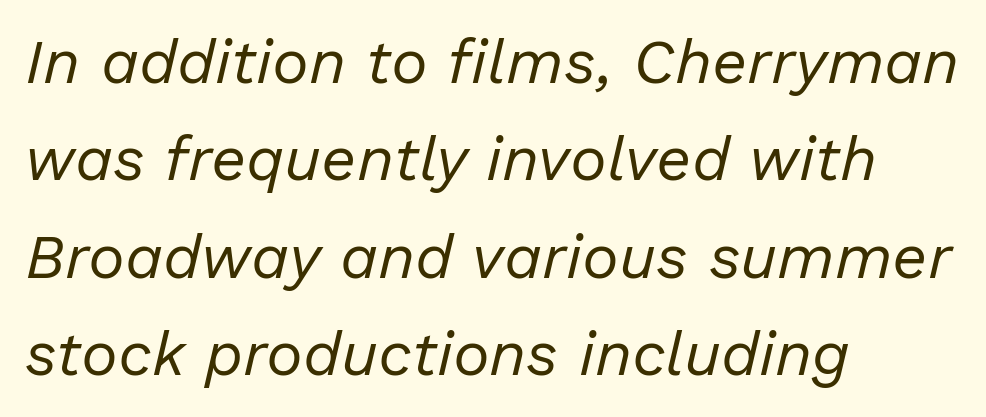
The passage shown is typed in a proportional face where columns would drift. In terms of leading, this rendering sits right in the middle. A clean baseline with only descenders dipping below it. Tall strokes in this sample are angled rather than plumb.
